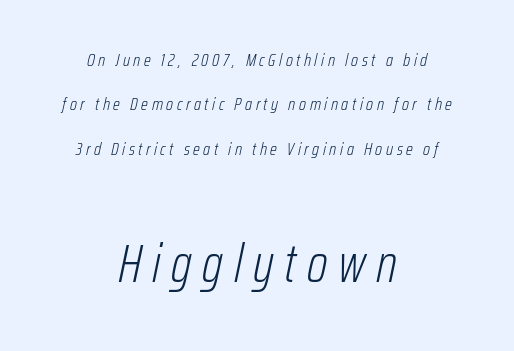
These lines are rendered in a variable-pitch font. The font is comparable to plain body text, perhaps lighter. Check under the words: just untouched page. The whitespace from short lines is split evenly between both sides.
